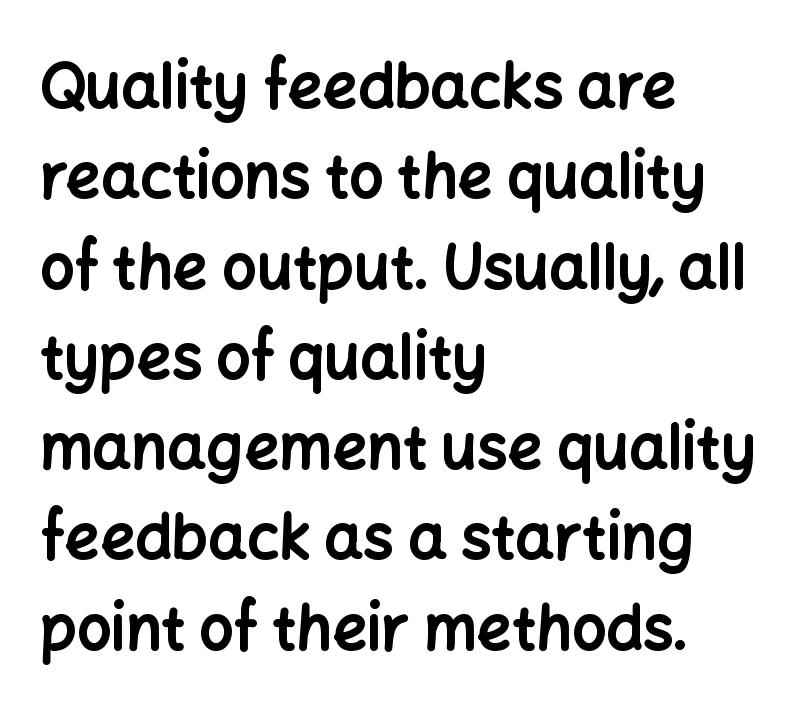
{"serif": "no", "italic": "no", "bold": "yes", "weight": "bold", "width": "normal", "stroke_contrast": "low", "x_height": "medium", "monospaced": "no", "underline": "no", "align": "left", "line_spacing": "normal", "line_spacing_ratio": 1.48, "letter_spacing": "normal", "letter_spacing_em": 0.0, "glyph_px": 61}
